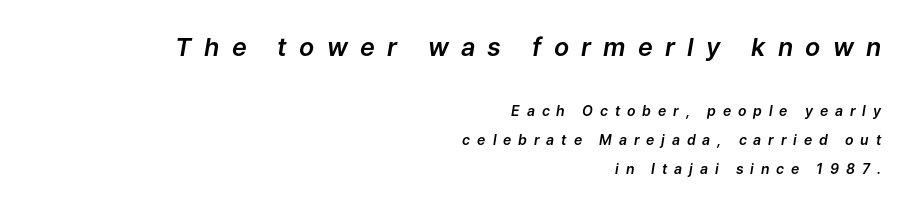
The image shows 25 px text type, italic (leaning right); set right-aligned, loose line spacing (2.05x), unusually wide letter spacing (+0.49 em), not underlined; the first (top) block is 1.79x larger.
